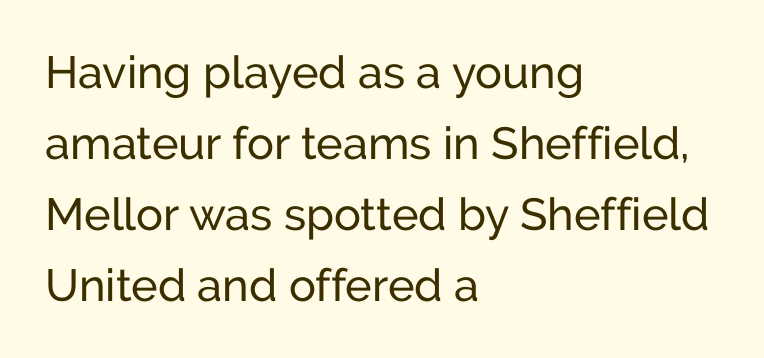
{"serif": "no", "italic": "no", "bold": "no", "weight": "regular", "width": "normal", "stroke_contrast": "low", "x_height": "medium", "monospaced": "no", "underline": "no", "align": "left", "line_spacing": "normal", "line_spacing_ratio": 1.58, "letter_spacing": "normal", "letter_spacing_em": 0.0, "glyph_px": 45}
